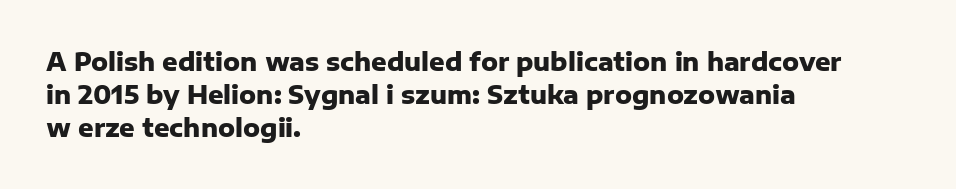
The tracking reads as untouched default to a designer's eye. Check the space under the baseline: it is left empty. The letters stand straight up with perfectly vertical stems. Each line starts at the same left margin while the right side varies. Weight check: bold — yes, fully. These lines sit exactly where default settings would place them.
